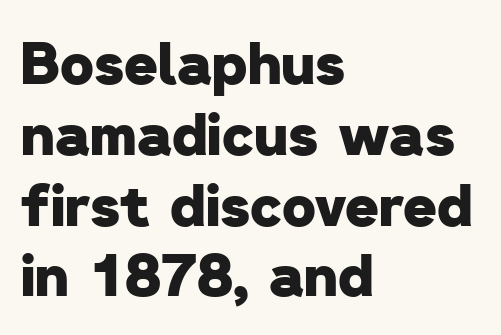
The image shows 58 px heavy sans-serif type; set left-aligned, line spacing 1.22x, normal letter spacing, not underlined; low stroke contrast and a medium x-height.
